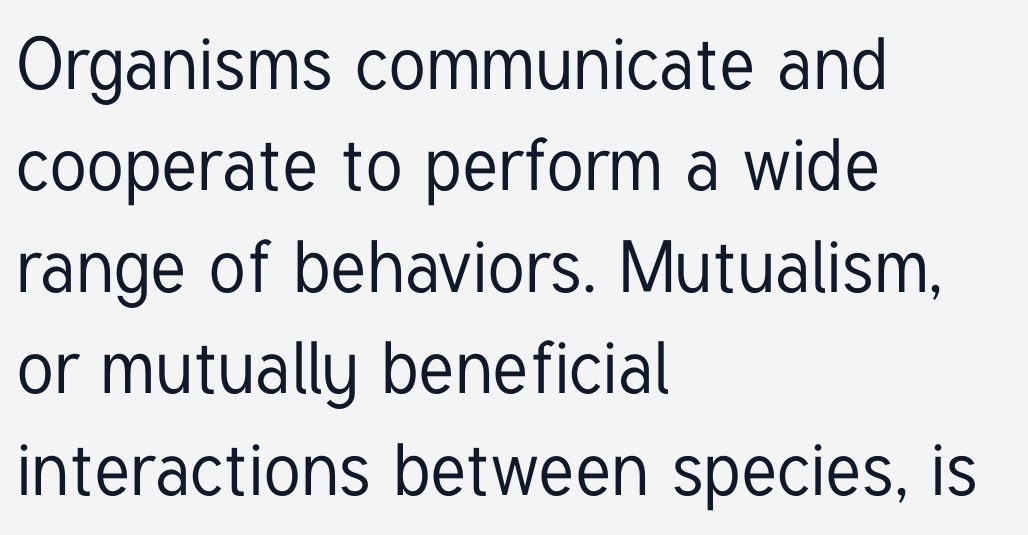
Each word holds together tightly as a unit, with standard inter-letter gaps. This sample has the flowing, uneven cadence of proportional lettering. The lines in this sample share a left origin and differ only in where they stop. Letterform terminals end flat and unadorned throughout the passage. A normal amount of white space separates one row of letters from the next.
